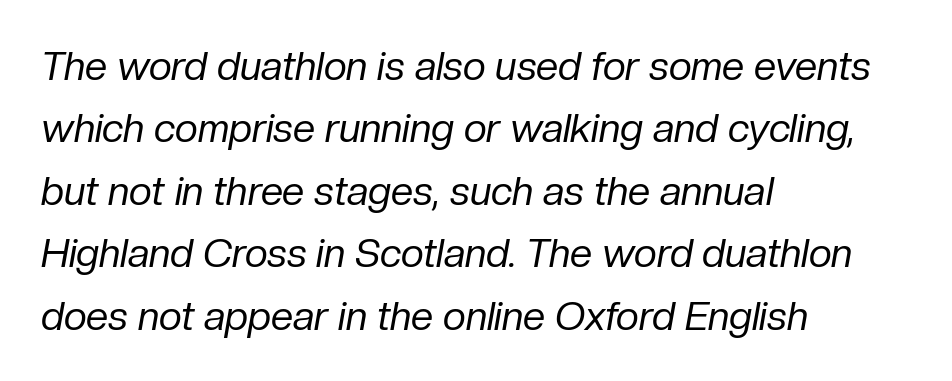
Horizontal bands of white between lines are of average thickness. This rendering uses left alignment, leaving the right contour irregular. The face used here has a pronounced slope to its letters. The gap between lines stays unmarked. Inter-character spacing is left at the font's built-in metrics.
